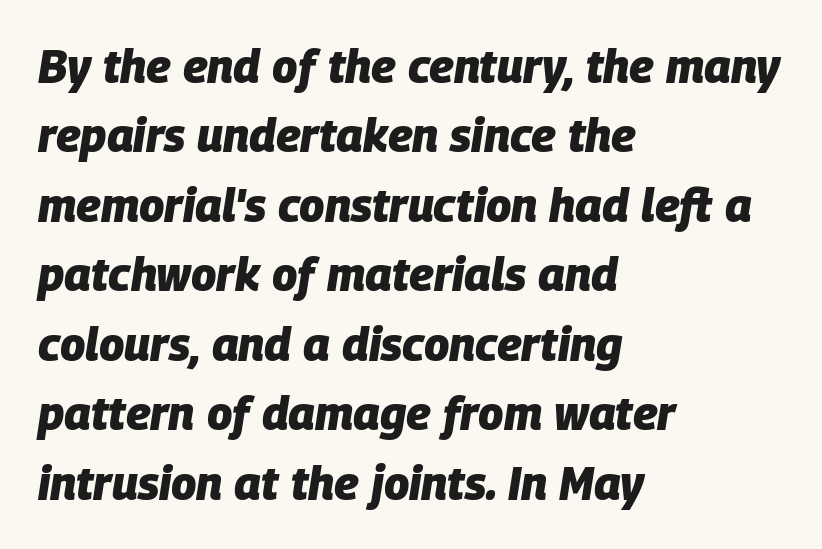
The image shows 46 px heavy type, italic (leaning right); set left-aligned, normal line spacing (1.51x), normal letter spacing, not underlined; low stroke contrast and a large x-height.
